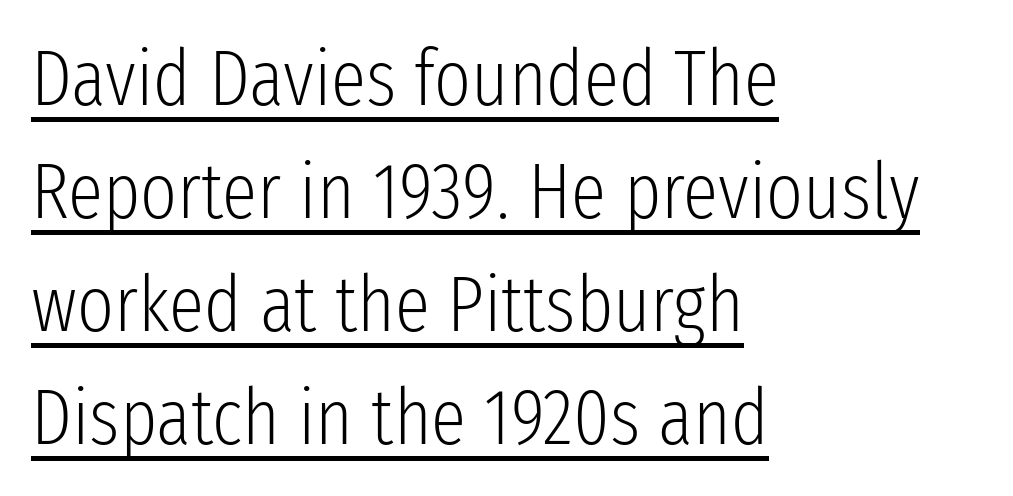
{"serif": "no", "italic": "no", "bold": "no", "weight": "light", "width": "condensed", "stroke_contrast": "low", "x_height": "medium", "monospaced": "no", "underline": "yes", "align": "left", "line_spacing": "normal", "line_spacing_ratio": 1.43, "letter_spacing": "normal", "letter_spacing_em": 0.0, "glyph_px": 79}
